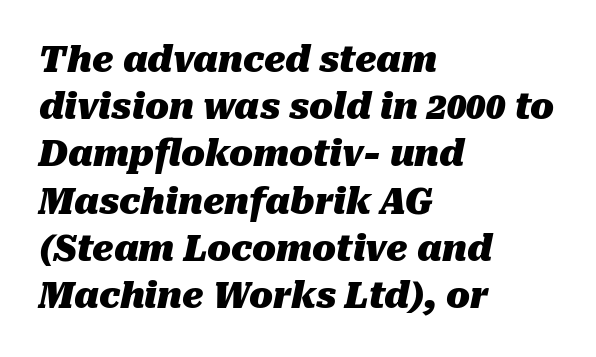
The image shows 35 px heavy type, italic (leaning right); set left-aligned, normal line spacing (1.35x), normal letter spacing, not underlined; medium stroke contrast and a medium x-height.
